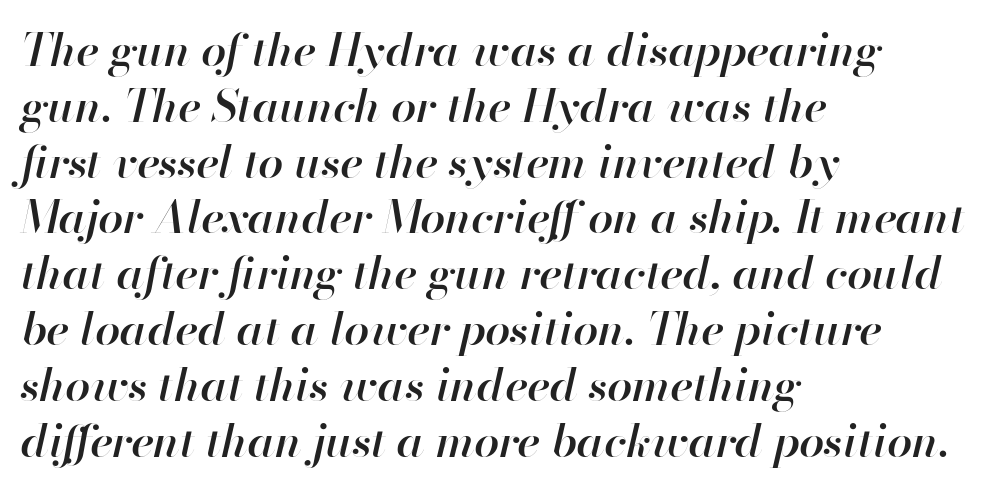
The space directly below the letters is spotless. Look at the tracking — it's just the regular setting, nothing added. The font is running at a semibold setting, under full bold. Here the designer chose a conventional face with non-uniform glyph widths.
